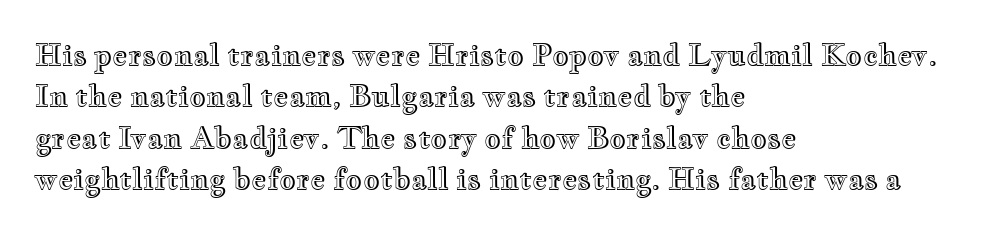
Q: Is the text italic (slanted)? A: No, it is upright.
Q: Is the text underlined? A: No.
Q: How is the paragraph aligned? A: Left-aligned.
Q: Is the spacing between letters normal or unusually wide? A: Normal.
Q: Is the spacing between lines tight, normal or loose? A: Normal.
Q: Width (condensed, normal, or wide)? A: Wide.
Q: x-height? A: Small.
Q: Monospaced? A: No.
